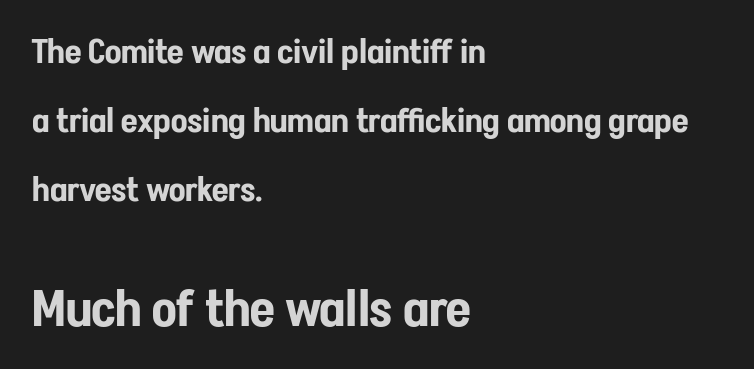
Q: Is the text italic (slanted)? A: No, it is upright.
Q: Is the typeface a serif or a sans-serif typeface? A: Sans-serif.
Q: Is the text underlined? A: No.
Q: How is the paragraph aligned? A: Left-aligned.
Q: Is the spacing between letters normal or unusually wide? A: Normal.
Q: Is the spacing between lines tight, normal or loose? A: Loose.
Q: Which block of text is set in a larger size, the first (top) or the second (bottom)? A: The second (bottom) one.
Q: Width (condensed, normal, or wide)? A: Condensed.
Q: Stroke contrast? A: Low.
Q: x-height? A: Medium.
Q: Monospaced? A: No.
